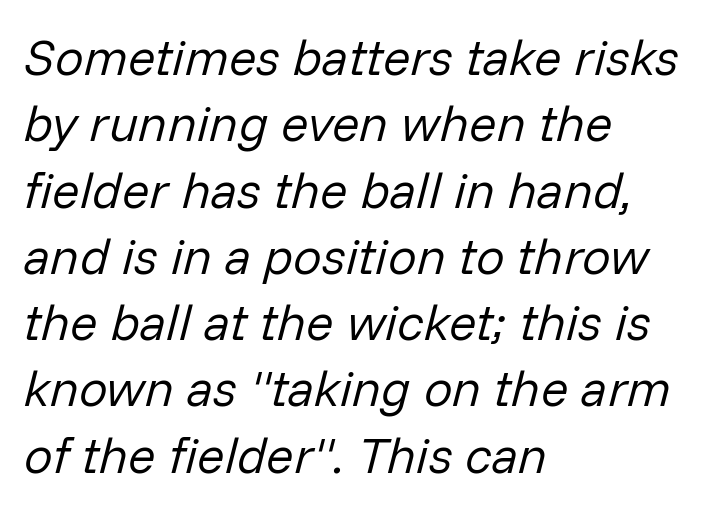
The block of text has a typical density, with ordinary space between rows. Vertical stems look standard width or narrower in stroke. The string is rendered with underlining switched off. Is the type slanted? Yes — the strokes lean at a clear angle. Left-aligned paragraph, ragged on the right. The passage shown is typed in a proportional face where columns would drift.
